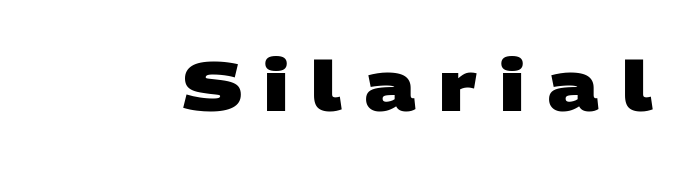
The image shows 69 px heavy, wide sans-serif type; set unusually wide letter spacing (+0.33 em), not underlined; low stroke contrast and a large x-height.
